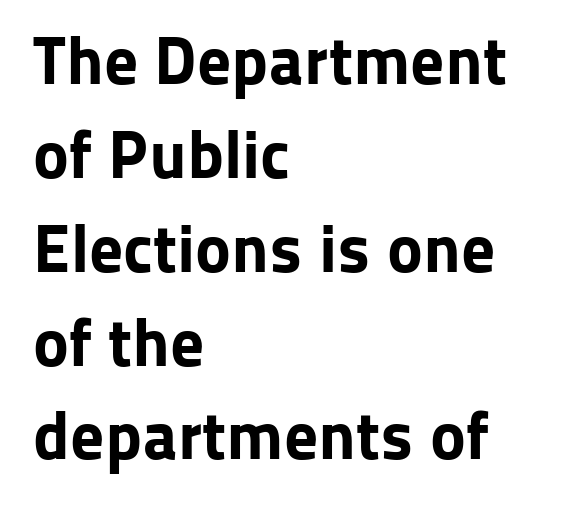
Q: Is the text bold? A: Yes.
Q: Is the text italic (slanted)? A: No, it is upright.
Q: Is the typeface a serif or a sans-serif typeface? A: Sans-serif.
Q: Is the text underlined? A: No.
Q: How is the paragraph aligned? A: Left-aligned.
Q: Is the spacing between letters normal or unusually wide? A: Normal.
Q: Is the spacing between lines tight, normal or loose? A: Normal.
Q: Width (condensed, normal, or wide)? A: Normal.
Q: Stroke contrast? A: Low.
Q: x-height? A: Medium.
Q: Monospaced? A: No.
